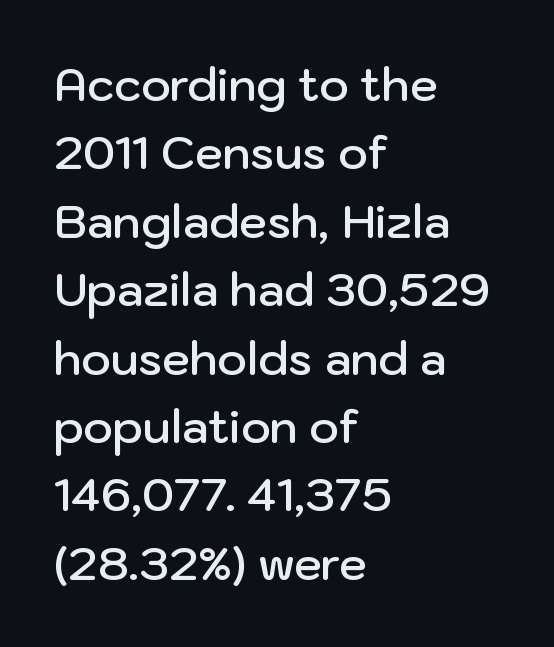
Q: Is the text bold? A: Semi-bold.
Q: Is the text italic (slanted)? A: No, it is upright.
Q: Is the typeface a serif or a sans-serif typeface? A: Sans-serif.
Q: Is the text underlined? A: No.
Q: How is the paragraph aligned? A: Left-aligned.
Q: Is the spacing between letters normal or unusually wide? A: Normal.
Q: Is the spacing between lines tight, normal or loose? A: Normal.
Q: Width (condensed, normal, or wide)? A: Normal.
Q: Stroke contrast? A: Low.
Q: x-height? A: Medium.
Q: Monospaced? A: No.
